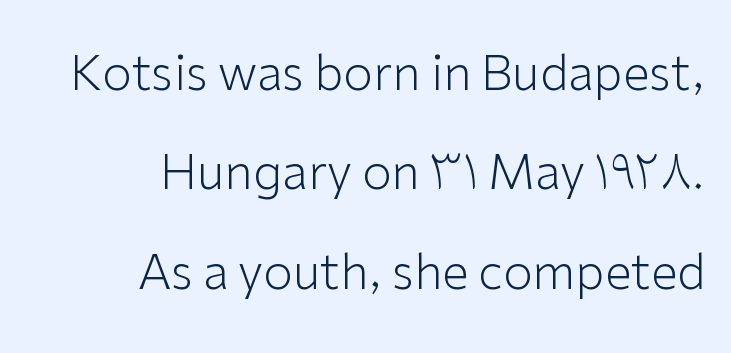
The passage shown is typeset with a sans-serif family. Short and long lines alike share a common ending point at right. Vertical strokes here are truly vertical. Tracking here is standard; glyphs follow each other at the usual distance. The words here are not underlined.
